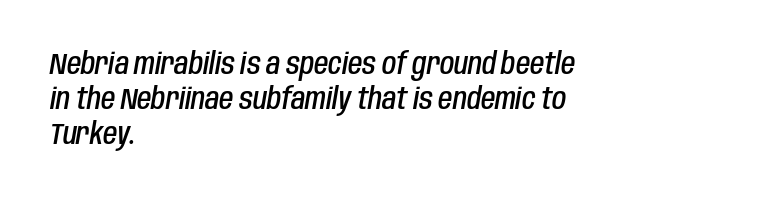
The image shows 29 px semibold, condensed type, italic (leaning right); set left-aligned, line spacing 1.2x, normal letter spacing, not underlined; low stroke contrast and a large x-height.
